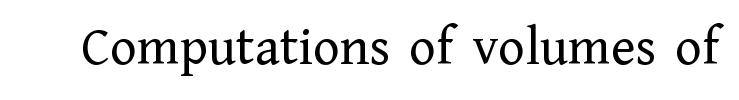
The letters stand straight up with perfectly vertical stems. Tracking value appears to be zero — textbook default spacing. Note the varied advance widths — an 'i' is clearly narrower than an 'm'. Each row of text sits above clean, open space. Examine the stroke ends and you'll spot serifs. Stroke mass is kept to a normal reading level or below.
